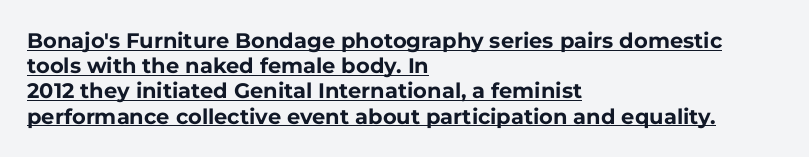
If you drew a line through each stem, it would be perfectly vertical. The paragraph shown leans on its left margin. Does the weight exceed regular? Yes, all the way to bold. Every word sits above its own underline.
